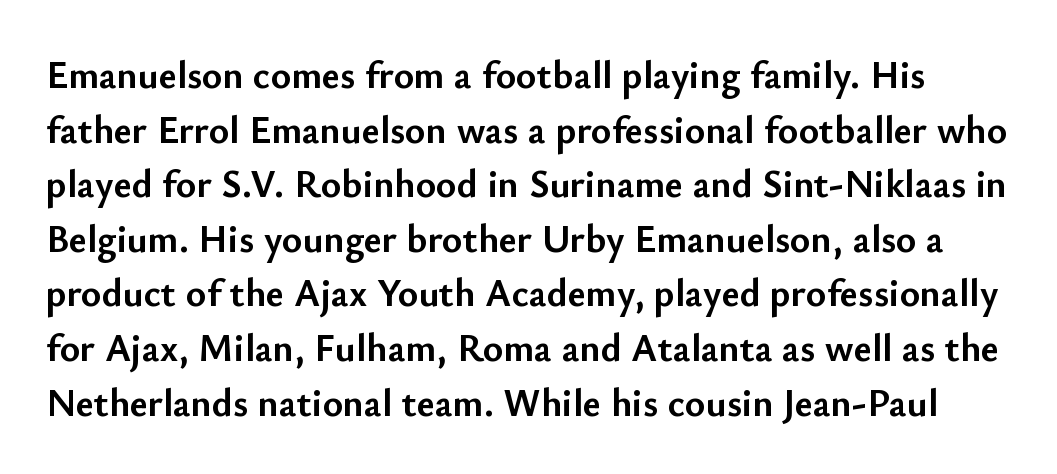
The image shows 39 px semibold sans-serif type, upright; set normal line spacing (1.4x), normal letter spacing, not underlined; low stroke contrast and a small x-height.
